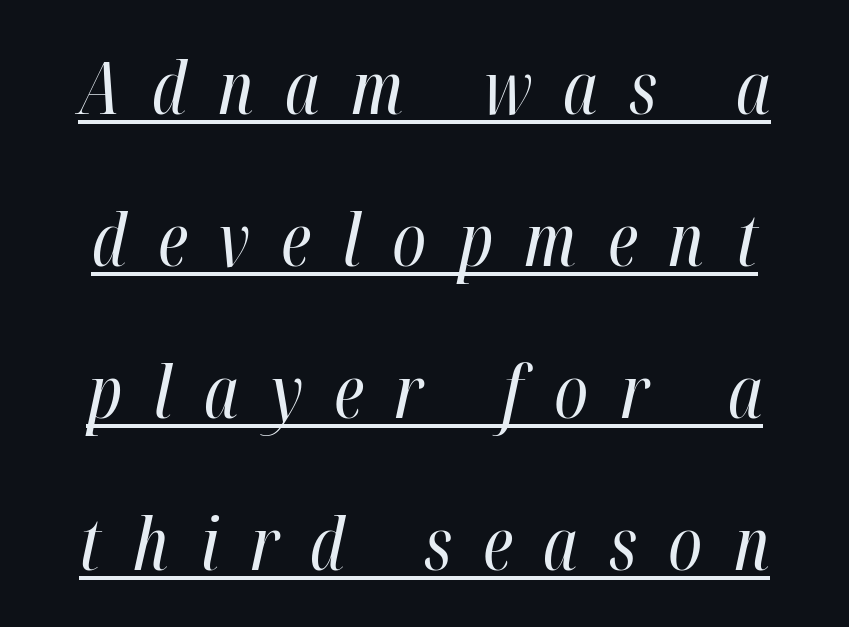
Q: Is the text bold? A: No.
Q: Is the text italic (slanted)? A: Yes, it leans right by about 12 degrees.
Q: Is the text underlined? A: Yes.
Q: Is the spacing between letters normal or unusually wide? A: Unusually wide.
Q: Is the spacing between lines tight, normal or loose? A: Loose.
Q: Width (condensed, normal, or wide)? A: Condensed.
Q: Stroke contrast? A: High.
Q: x-height? A: Medium.
Q: Monospaced? A: No.
